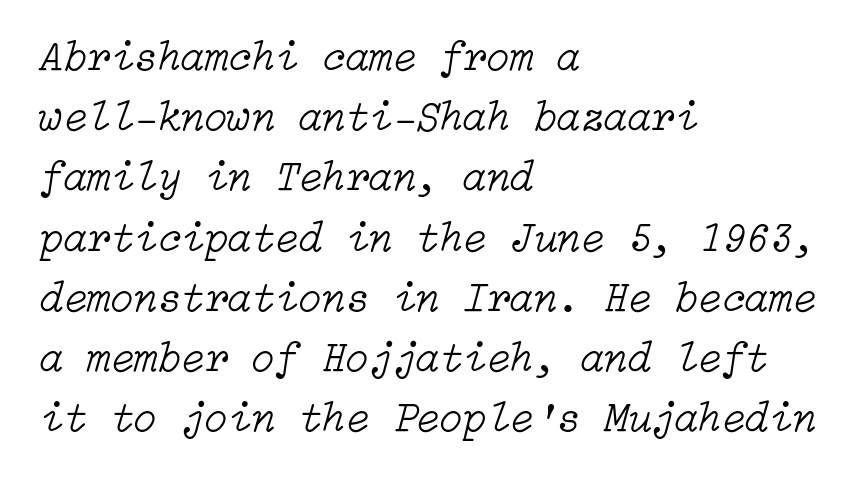
{"italic": "yes", "lean": "right", "slant_degrees": 15, "bold": "no", "weight": "light", "width": "normal", "stroke_contrast": "low", "x_height": "medium", "underline": "no", "align": "left", "line_spacing": "normal", "line_spacing_ratio": 1.4, "letter_spacing": "normal", "letter_spacing_em": 0.0, "glyph_px": 43}
